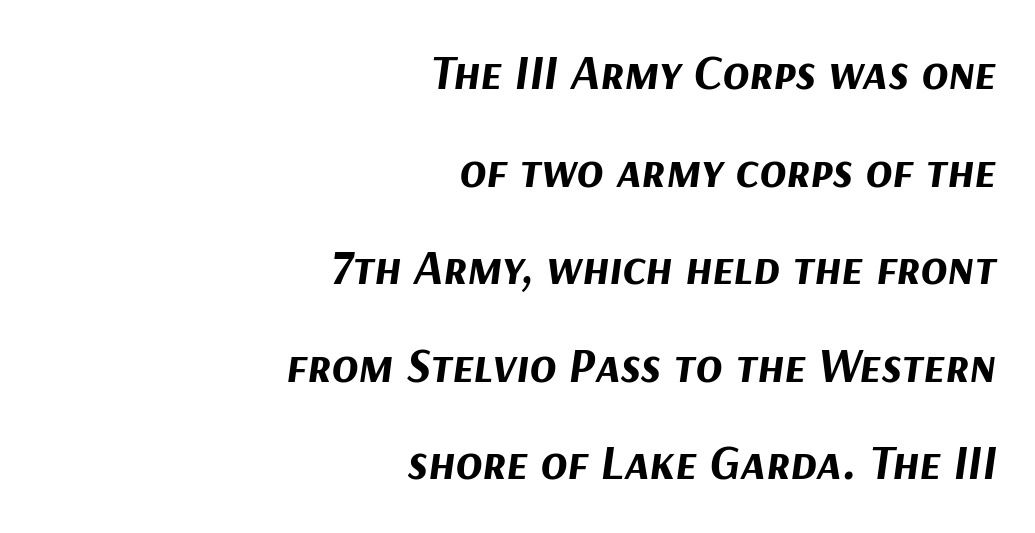
Quick note: interline space is abundant. Which margin do the lines hug? The right one — the left edge is uneven. Only glyphs here, with clear space below each row. Each letter keeps its own natural width here, so spacing adapts to shape.
